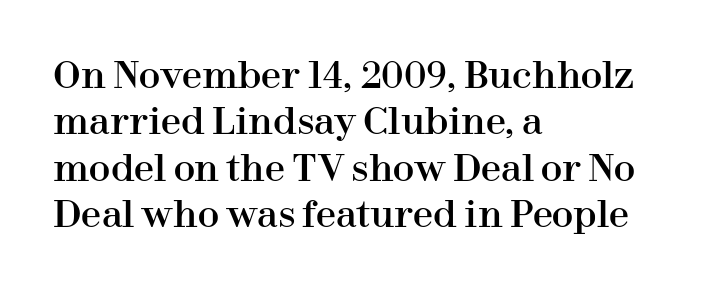
Q: Is the text italic (slanted)? A: No, it is upright.
Q: Is the typeface a serif or a sans-serif typeface? A: Serif.
Q: Is the text underlined? A: No.
Q: How is the paragraph aligned? A: Left-aligned.
Q: Is the spacing between letters normal or unusually wide? A: Normal.
Q: Is the spacing between lines tight, normal or loose? A: Normal.
Q: Width (condensed, normal, or wide)? A: Normal.
Q: Stroke contrast? A: High.
Q: x-height? A: Medium.
Q: Monospaced? A: No.
